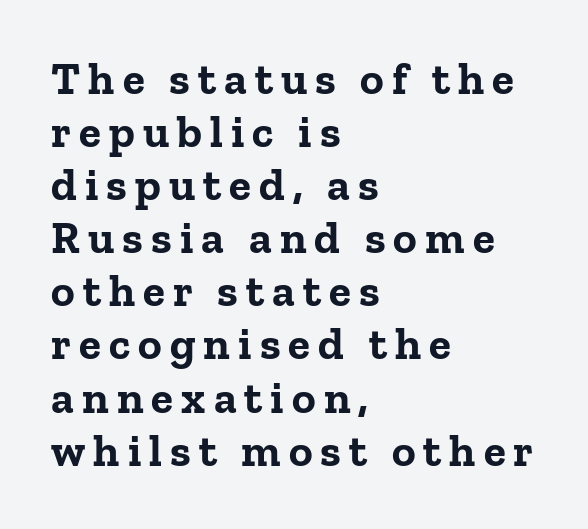
The image shows 45 px bold serif type, upright; set left-aligned, line spacing 1.18x, not underlined; low stroke contrast and a medium x-height.
